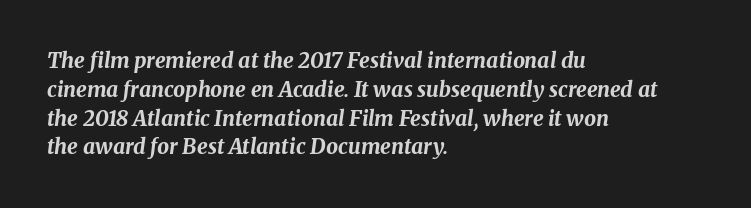
Default kerning and tracking; the words read as compact shapes. Decoration check: the copy has no underline. One-word summary of the alignment: left. Summary of vertical rhythm: regular, with standard interline spacing.
